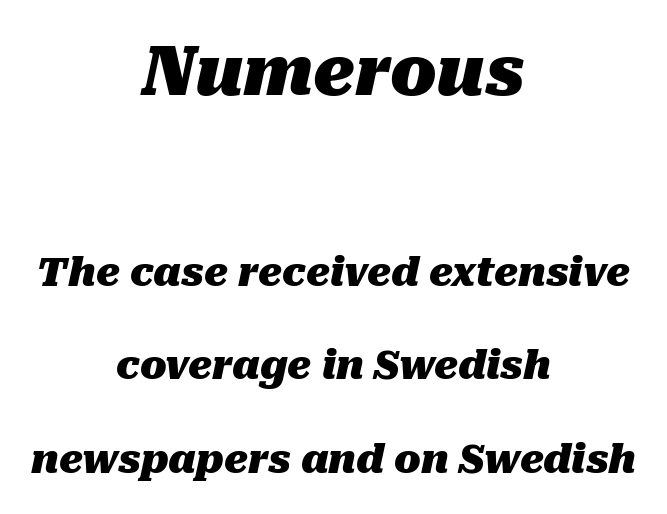
The image shows 68 px heavy type, italic (leaning right); set centered, loose line spacing (2.4x), normal letter spacing, not underlined; the first (top) block is 1.74x larger; medium stroke contrast and a medium x-height.
